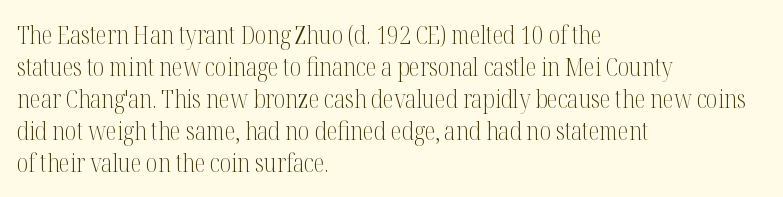
The image shows 25 px text type, upright; set left-aligned, normal line spacing (1.28x), normal letter spacing, not underlined.
